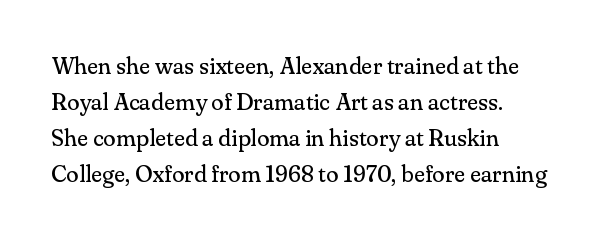
The image shows 23 px text type, upright; set left-aligned, normal line spacing (1.56x), normal letter spacing, not underlined.
